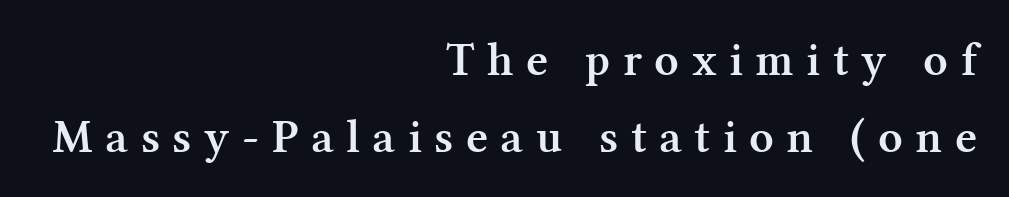
Q: Is the text bold? A: Semi-bold.
Q: Is the text italic (slanted)? A: No, it is upright.
Q: Is the typeface a serif or a sans-serif typeface? A: Serif.
Q: Is the text underlined? A: No.
Q: How is the paragraph aligned? A: Right-aligned.
Q: Is the spacing between letters normal or unusually wide? A: Unusually wide.
Q: Is the spacing between lines tight, normal or loose? A: Normal.
Q: Width (condensed, normal, or wide)? A: Normal.
Q: Stroke contrast? A: Medium.
Q: x-height? A: Medium.
Q: Monospaced? A: No.
